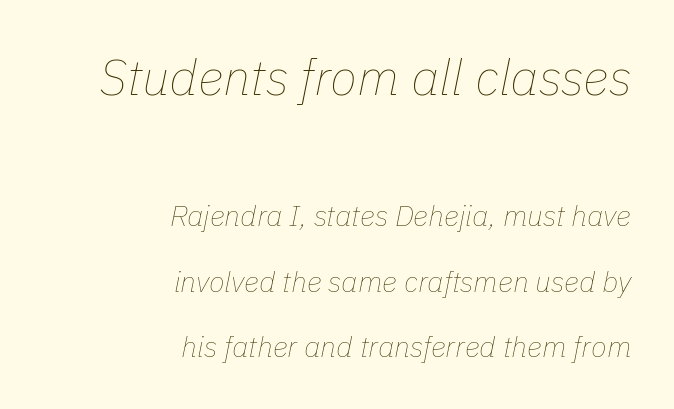
You could call the tracking neutral — neither tight nor loose. The space directly below the letters is spotless. The lines in this sample share a right terminus and differ only in where they begin. Italic? Definitely — the glyphs are oblique. Regarding leading, the lines here are spaced well apart. A typesetter would call this proportional, since set widths differ per character.
